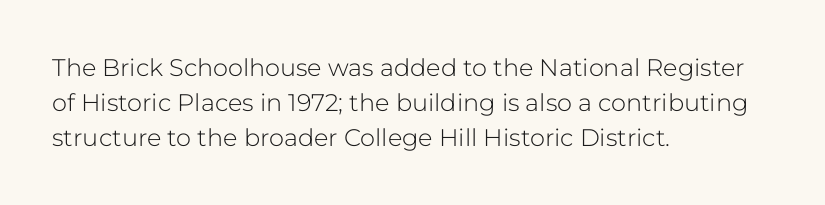
{"italic": "no", "bold": "no", "underline": "no", "align": "left", "line_spacing": "normal", "line_spacing_ratio": 1.45, "letter_spacing": "normal", "letter_spacing_em": 0.0, "glyph_px": 24}
